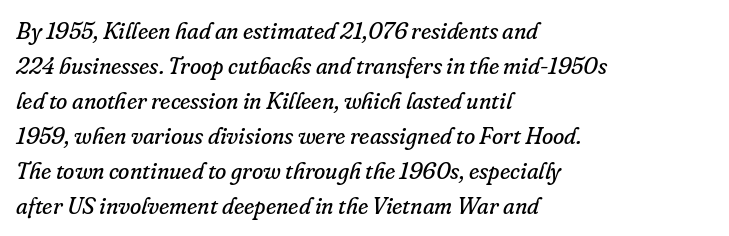
The image shows 23 px text type, italic (leaning right); set left-aligned, normal line spacing (1.52x), normal letter spacing, not underlined.
